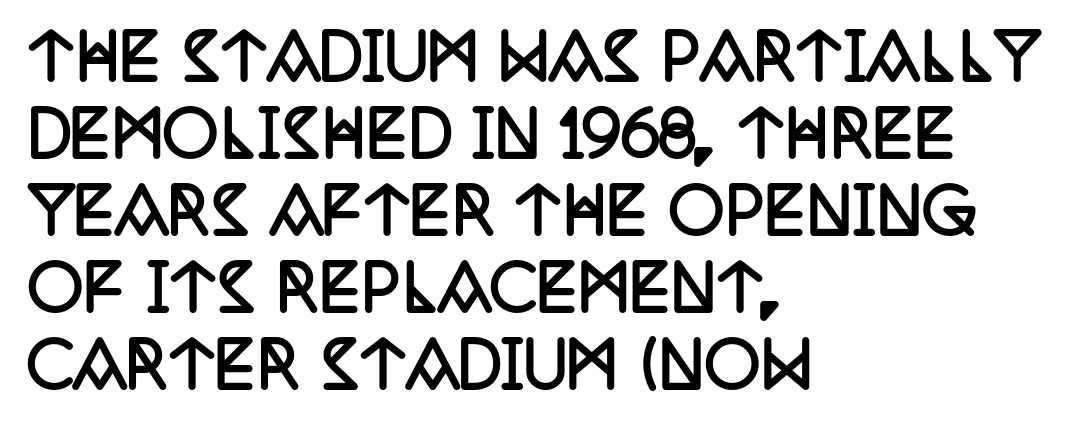
Proportional: the letters do not fall into vertical columns. Weight: bold. Descenders hang freely into open space. Characters remain perfectly vertical along every line.
